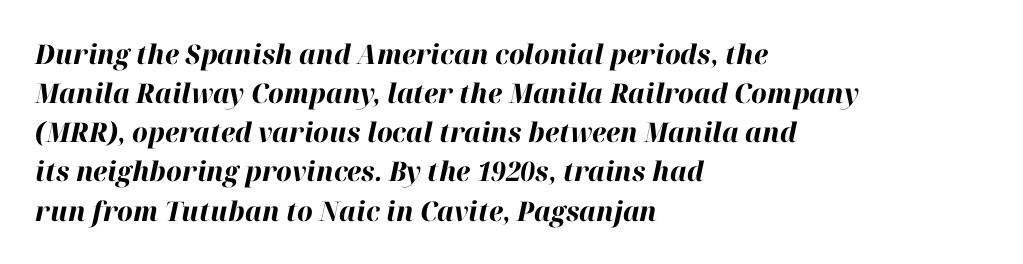
Regular leading. You'd pick this weight for a headline — it's a proper bold. The area under the type is left untouched. Slanted lettering throughout.
